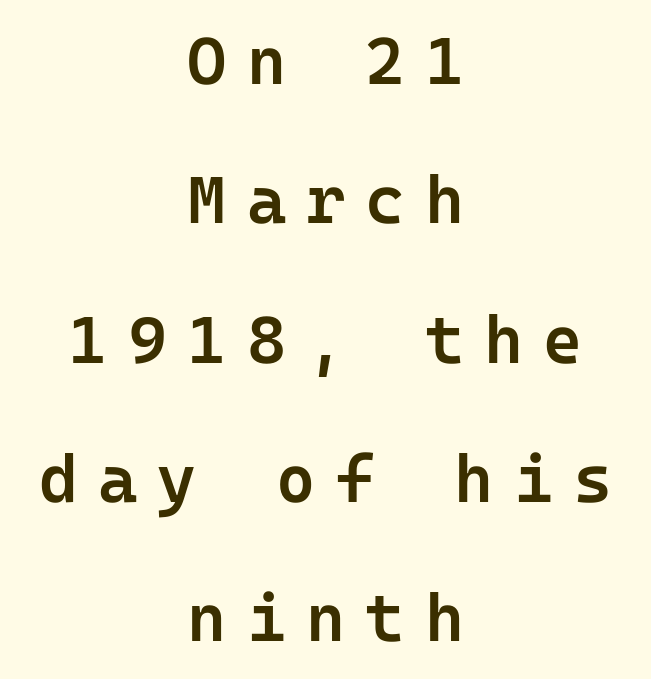
{"serif": "no", "italic": "no", "bold": "semi", "weight": "semibold", "width": "normal", "stroke_contrast": "low", "x_height": "medium", "underline": "no", "align": "center", "line_spacing": "loose", "line_spacing_ratio": 2.08, "letter_spacing": "wide", "letter_spacing_em": 0.3, "glyph_px": 67}
